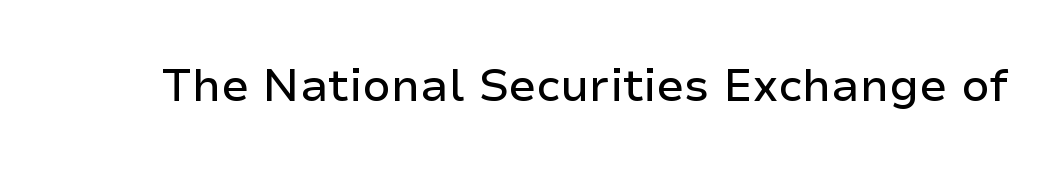
The image shows 45 px sans-serif type, upright; set normal letter spacing, not underlined; low stroke contrast and a medium x-height.
